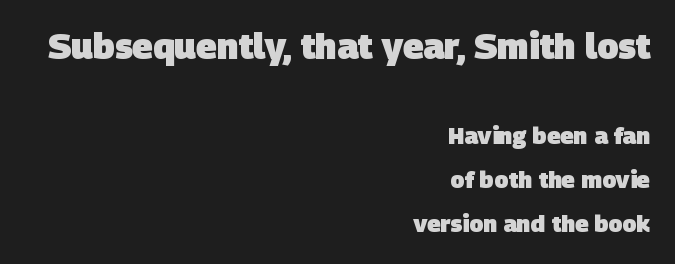
Q: Is the text bold? A: Yes.
Q: Is the typeface a serif or a sans-serif typeface? A: Sans-serif.
Q: Is the text underlined? A: No.
Q: How is the paragraph aligned? A: Right-aligned.
Q: Is the spacing between letters normal or unusually wide? A: Normal.
Q: Is the spacing between lines tight, normal or loose? A: Loose.
Q: Which block of text is set in a larger size, the first (top) or the second (bottom)? A: The first (top) one.
Q: Width (condensed, normal, or wide)? A: Normal.
Q: Stroke contrast? A: Low.
Q: x-height? A: Large.
Q: Monospaced? A: No.
